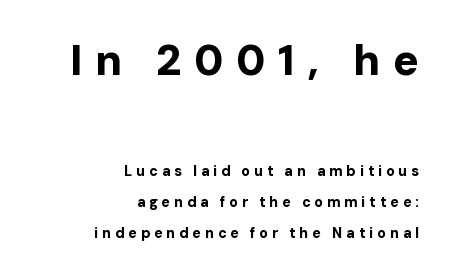
Leading is clearly above the norm, producing a sparse column. This sample has the flowing, uneven cadence of proportional lettering. The rendering inserts visible extra space after every character. A flush-right, rag-left setting is used for this passage.
